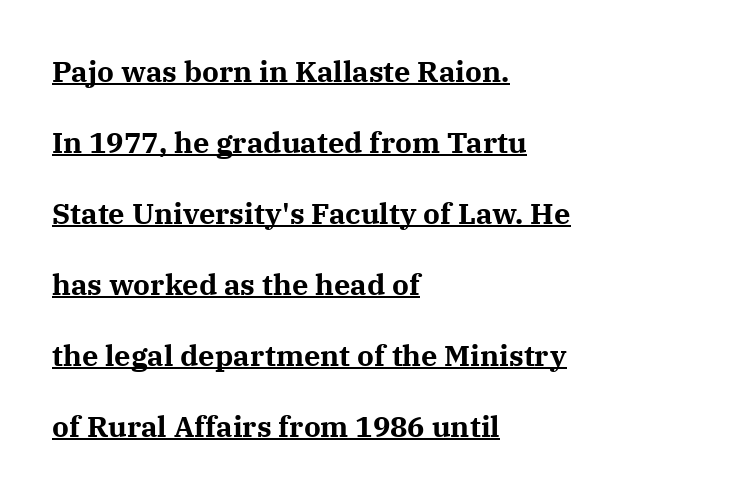
{"serif": "yes", "italic": "no", "bold": "yes", "weight": "bold", "width": "normal", "stroke_contrast": "medium", "x_height": "medium", "monospaced": "no", "underline": "yes", "align": "left", "line_spacing": "loose", "line_spacing_ratio": 2.45, "letter_spacing": "normal", "letter_spacing_em": 0.0, "glyph_px": 29}
